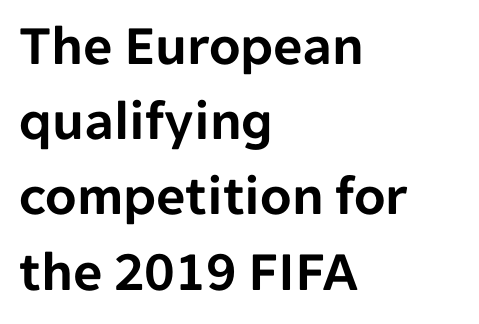
The passage shown is not underscored anywhere. Vertical spacing — default. Layout note: lines flush left. Spacing verdict: proportional, widths tailored to each character.
